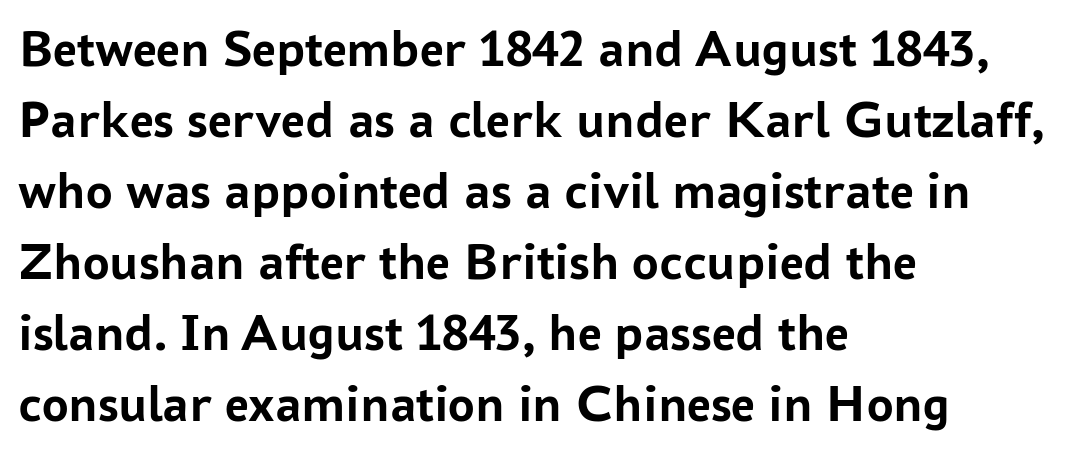
The image shows 53 px semibold sans-serif type, upright; set left-aligned, normal line spacing (1.34x), normal letter spacing, not underlined; low stroke contrast and a medium x-height.
